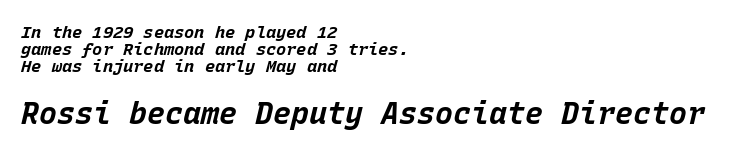
{"italic": "yes", "lean": "right", "slant_degrees": 15, "bold": "yes", "weight": "bold", "width": "normal", "stroke_contrast": "low", "x_height": "large", "monospaced": "yes", "underline": "no", "align": "left", "line_spacing": "tight", "line_spacing_ratio": 0.99, "letter_spacing": "normal", "letter_spacing_em": 0.0, "larger_block": "second", "size_ratio": 1.76, "glyph_px": 30}
